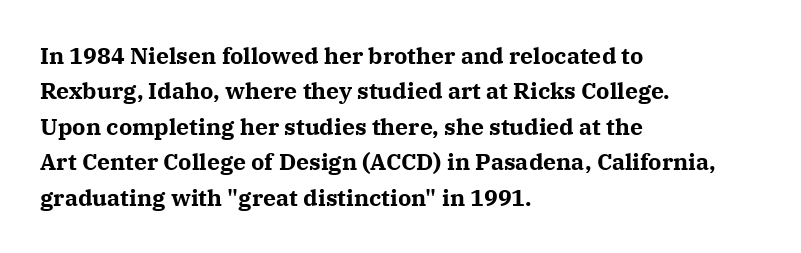
Q: Is the text bold? A: Yes.
Q: Is the text italic (slanted)? A: No, it is upright.
Q: Is the text underlined? A: No.
Q: How is the paragraph aligned? A: Left-aligned.
Q: Is the spacing between letters normal or unusually wide? A: Normal.
Q: Is the spacing between lines tight, normal or loose? A: Normal.
